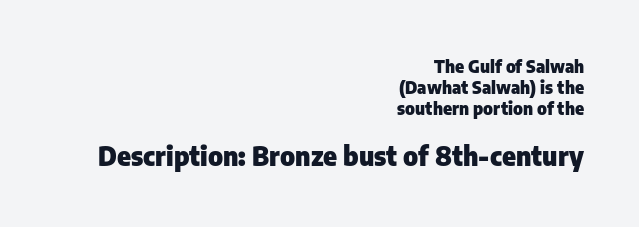
{"italic": "no", "bold": "yes", "underline": "no", "align": "right", "line_spacing_ratio": 1.23, "letter_spacing": "normal", "letter_spacing_em": 0.0, "larger_block": "second", "size_ratio": 1.53, "glyph_px": 26}
